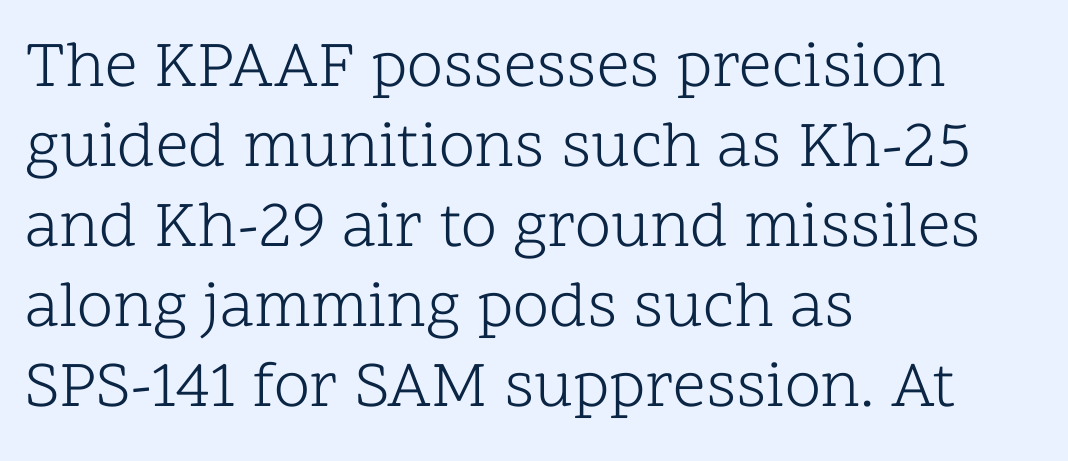
Q: Is the text bold? A: No.
Q: Is the text italic (slanted)? A: No, it is upright.
Q: Is the typeface a serif or a sans-serif typeface? A: Serif.
Q: Is the text underlined? A: No.
Q: How is the paragraph aligned? A: Left-aligned.
Q: Is the spacing between letters normal or unusually wide? A: Normal.
Q: Width (condensed, normal, or wide)? A: Normal.
Q: Stroke contrast? A: Low.
Q: x-height? A: Medium.
Q: Monospaced? A: No.
